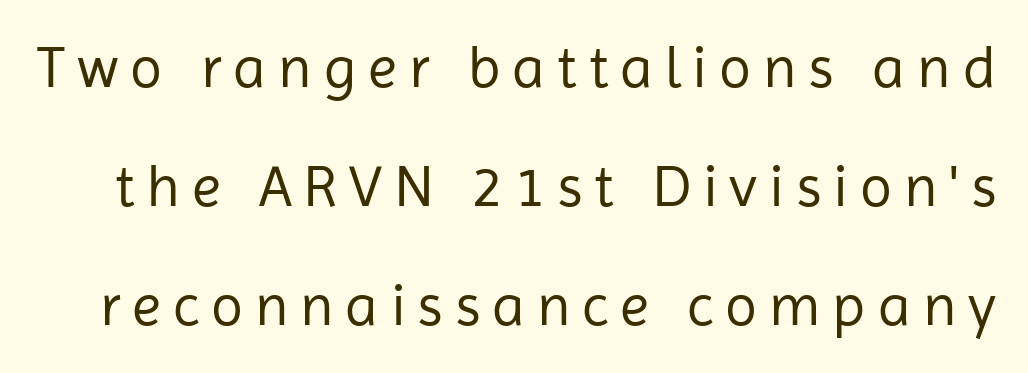
The image shows 59 px regular-weight sans-serif type, upright; set loose line spacing (2.02x), unusually wide letter spacing (+0.2 em), not underlined; low stroke contrast and a medium x-height.
